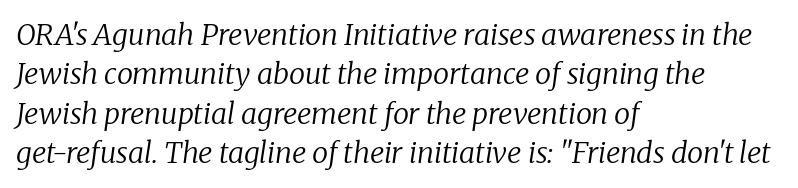
The glyphs are unaccompanied by any horizontal stroke below them. Do the characters align in a grid? No, the font is proportional. A typesetter would mark this as italic. Yep, those are serifs on the letters.
